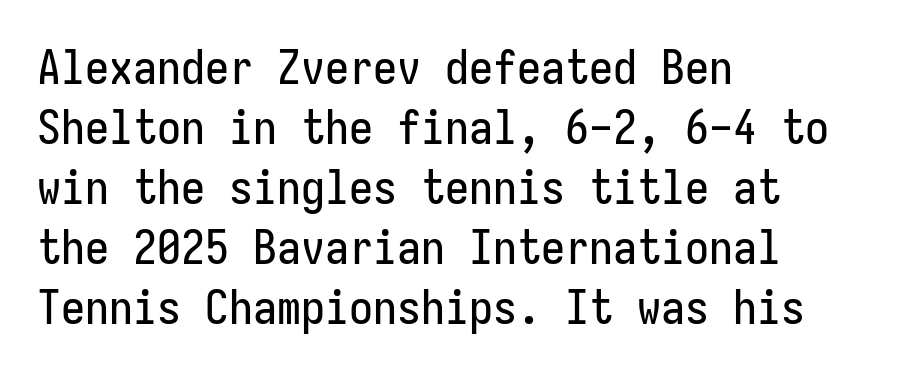
{"serif": "no", "italic": "no", "width": "condensed", "stroke_contrast": "low", "x_height": "medium", "underline": "no", "align": "left", "line_spacing": "normal", "line_spacing_ratio": 1.25, "letter_spacing": "normal", "letter_spacing_em": 0.0, "glyph_px": 48}
